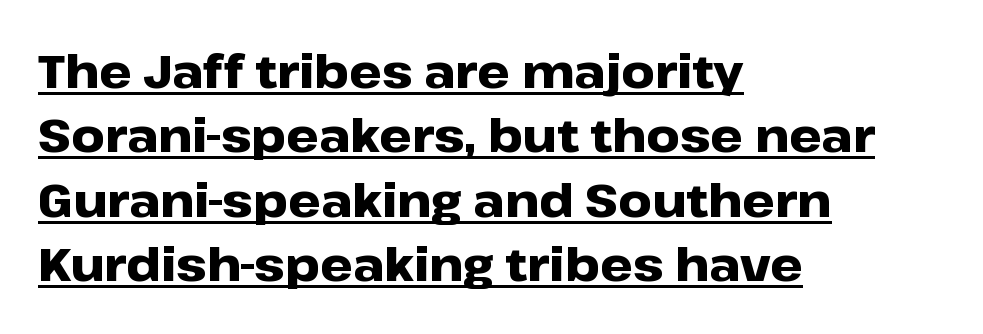
The image shows 46 px heavy, wide sans-serif type, upright; set left-aligned, normal line spacing (1.4x), normal letter spacing, underlined; low stroke contrast and a medium x-height.
